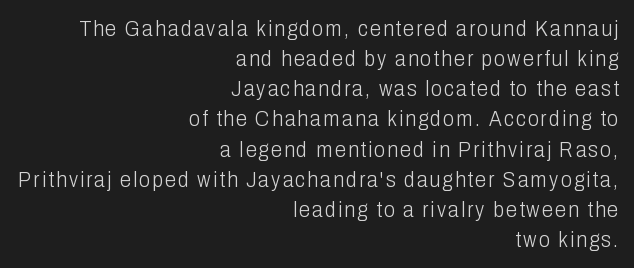
The image shows 22 px text type, upright; set right-aligned, normal line spacing (1.37x), not underlined.
